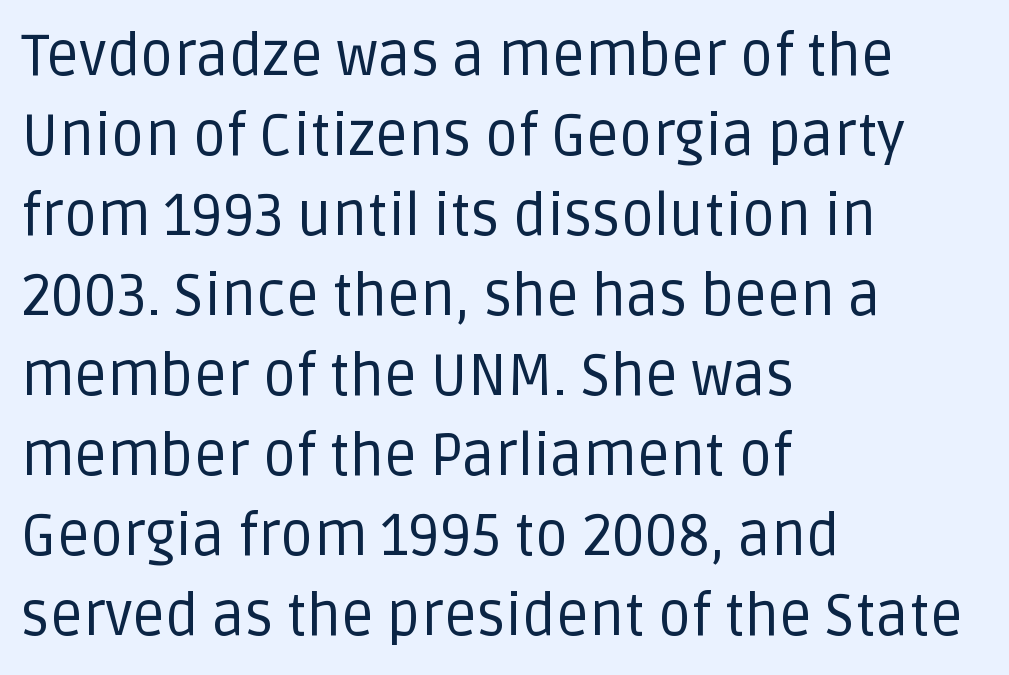
{"serif": "no", "italic": "no", "bold": "no", "weight": "regular", "width": "normal", "stroke_contrast": "low", "x_height": "large", "monospaced": "no", "underline": "no", "align": "left", "line_spacing": "normal", "line_spacing_ratio": 1.38, "letter_spacing": "normal", "letter_spacing_em": 0.0, "glyph_px": 58}
